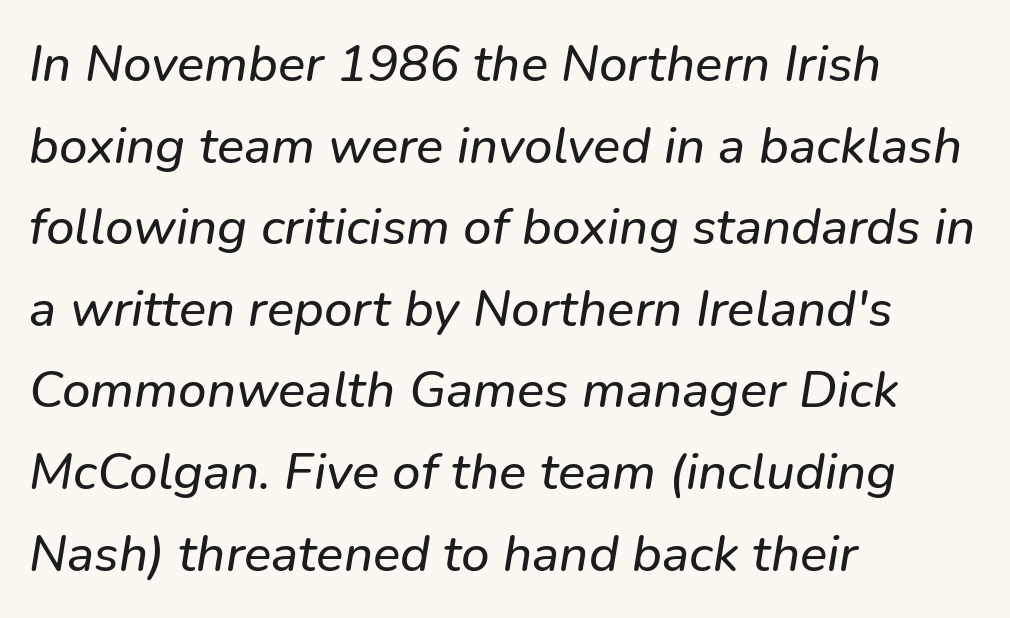
Q: Is the text italic (slanted)? A: Yes, it leans right by about 9 degrees.
Q: Is the text underlined? A: No.
Q: How is the paragraph aligned? A: Left-aligned.
Q: Is the spacing between letters normal or unusually wide? A: Normal.
Q: Is the spacing between lines tight, normal or loose? A: Normal.
Q: Width (condensed, normal, or wide)? A: Normal.
Q: Stroke contrast? A: Low.
Q: x-height? A: Medium.
Q: Monospaced? A: No.
